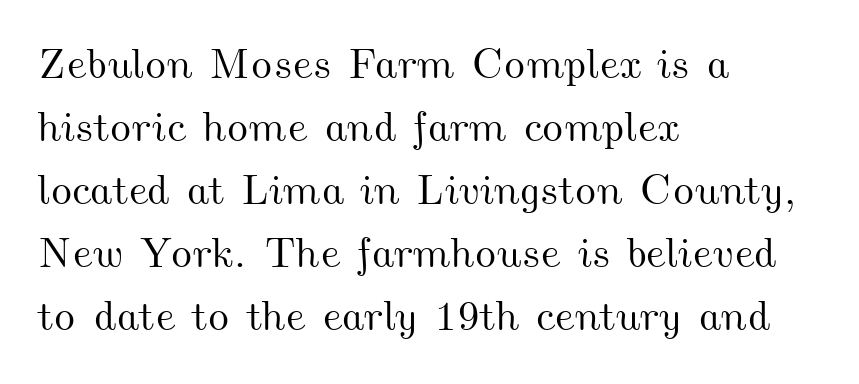
The image shows 42 px wide type; set left-aligned, normal line spacing (1.5x), normal letter spacing, not underlined; medium stroke contrast and a small x-height.
